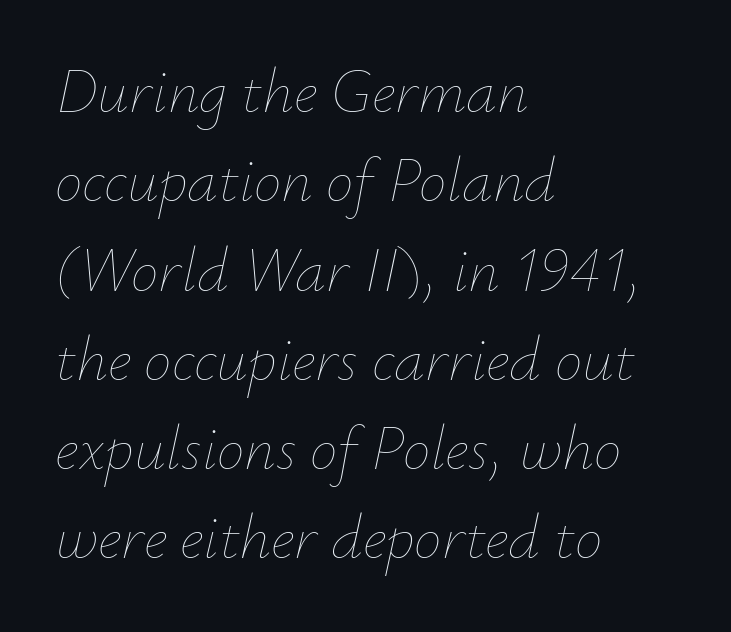
The image shows 62 px thin type, italic (leaning right); set left-aligned, normal line spacing (1.44x), normal letter spacing, not underlined; low stroke contrast and a small x-height.
